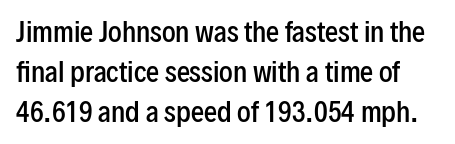
{"italic": "no", "bold": "semi", "underline": "no", "line_spacing": "normal", "line_spacing_ratio": 1.53, "letter_spacing": "normal", "letter_spacing_em": 0.0, "glyph_px": 26}
